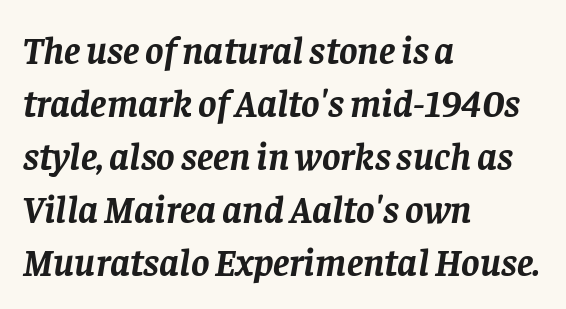
Horizontal bands of white between lines are of average thickness. Heavy-handed strokes throughout: this text is bold. Alignment: flush left. Underline: absent. There's an unmistakable incline to the writing here. The face used here is proportionally spaced, like ordinary book or web type.
